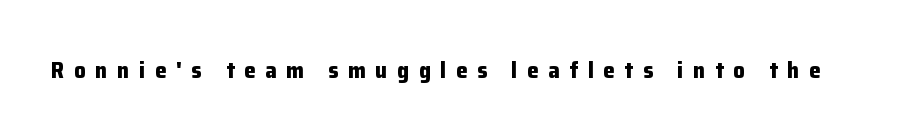
The image shows 23 px bold type, upright; set unusually wide letter spacing (+0.42 em), not underlined.
